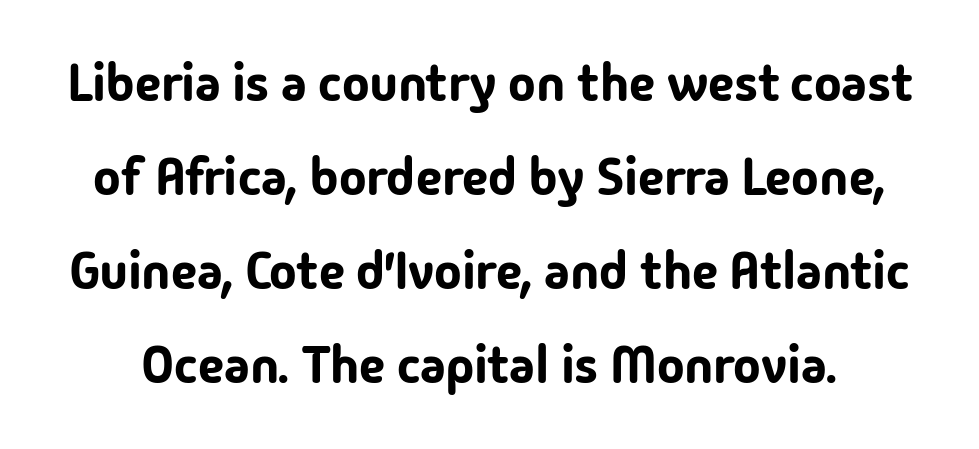
Font category for this specimen: sans-serif. Note the varied advance widths — an 'i' is clearly narrower than an 'm'. A typesetter would mark this as roman, not italic. Beneath every word, the page is bare. The letters sit at their default tracking, neither squeezed nor spread.
